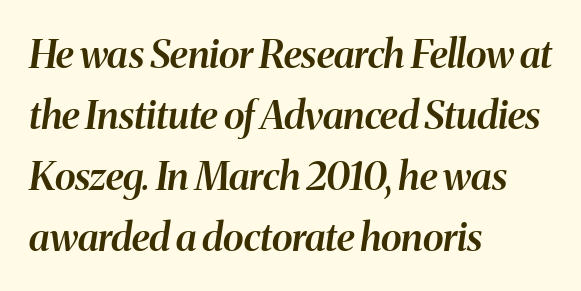
Honestly, the letter spacing is just normal — you wouldn't notice it. Quick note: underline off. Is this a fixed-width face? No — the glyphs have proportional, varying widths. Layout note: lines flush left. These lines carry some extra weight — a demibold, not a full bold. Honestly, the row spacing looks completely unremarkable.
